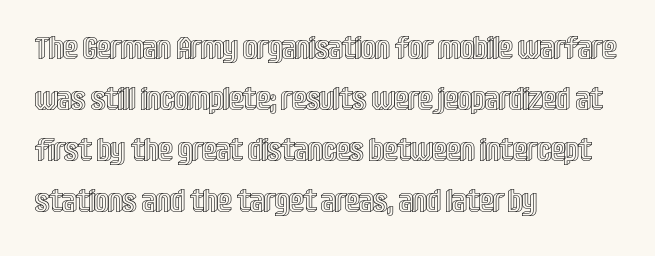
Q: Is the text italic (slanted)? A: No, it is upright.
Q: Is the text underlined? A: No.
Q: How is the paragraph aligned? A: Left-aligned.
Q: Is the spacing between letters normal or unusually wide? A: Normal.
Q: Is the spacing between lines tight, normal or loose? A: Normal.
Q: Width (condensed, normal, or wide)? A: Condensed.
Q: x-height? A: Large.
Q: Monospaced? A: No.
